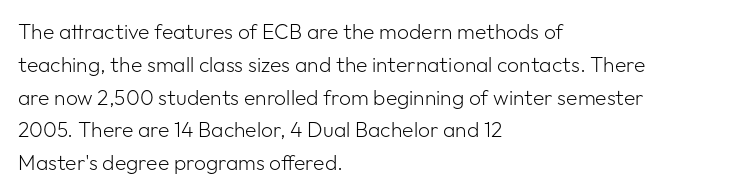
Upright lettering throughout. The rows are spaced the way most documents space them. These lines stack with their left ends in a neat column. The space beneath each line is pristine and unruled. This sample uses plain, unmodified letter spacing. Stem width sits at or under what a default text font uses.
